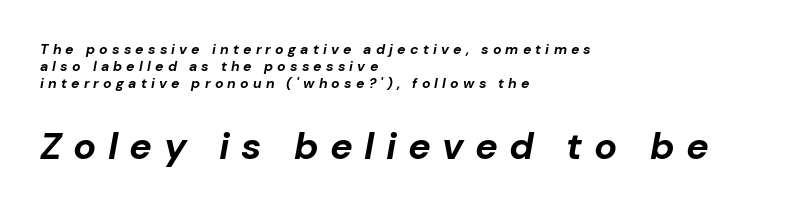
{"italic": "yes", "lean": "right", "slant_degrees": 10, "bold": "yes", "weight": "bold", "width": "normal", "stroke_contrast": "low", "x_height": "medium", "monospaced": "no", "underline": "no", "align": "left", "line_spacing_ratio": 1.21, "letter_spacing": "wide", "letter_spacing_em": 0.3, "larger_block": "second", "size_ratio": 2.71, "glyph_px": 38}
